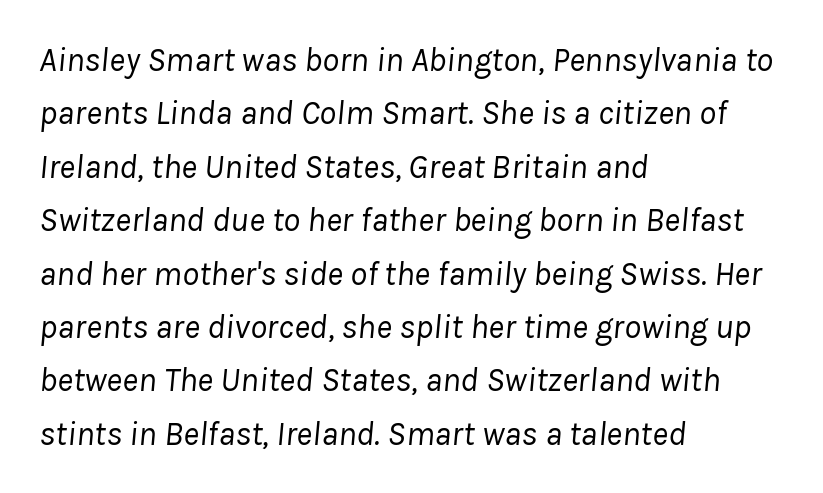
{"italic": "yes", "lean": "right", "slant_degrees": 8, "bold": "no", "weight": "regular", "width": "normal", "stroke_contrast": "low", "x_height": "medium", "monospaced": "no", "underline": "no", "align": "left", "line_spacing": "normal", "line_spacing_ratio": 1.57, "letter_spacing": "normal", "letter_spacing_em": 0.0, "glyph_px": 34}
